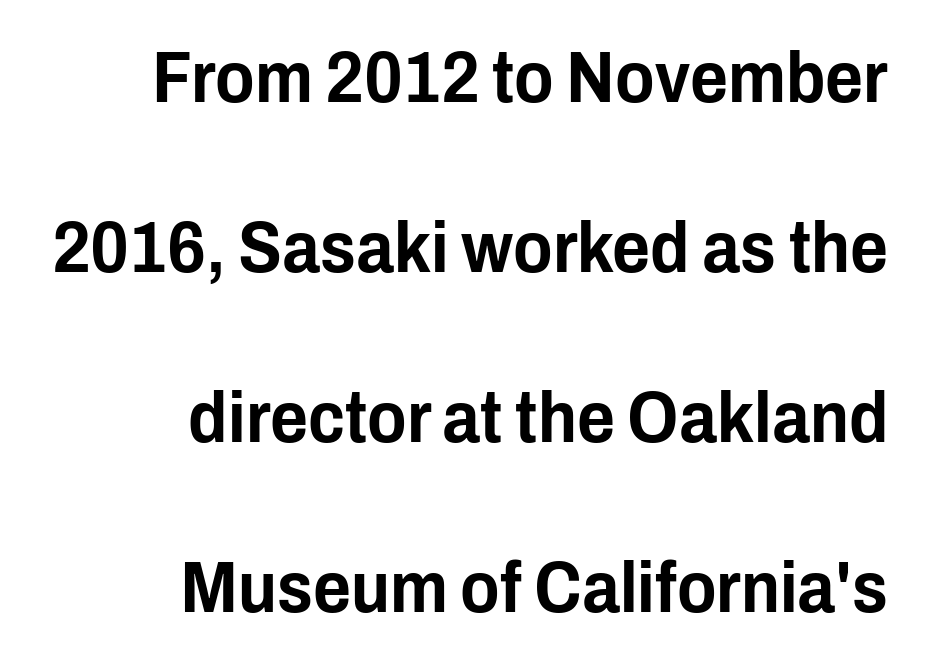
The image shows 73 px condensed sans-serif type, upright; set right-aligned, loose line spacing (2.33x), normal letter spacing, not underlined; low stroke contrast and a medium x-height.
